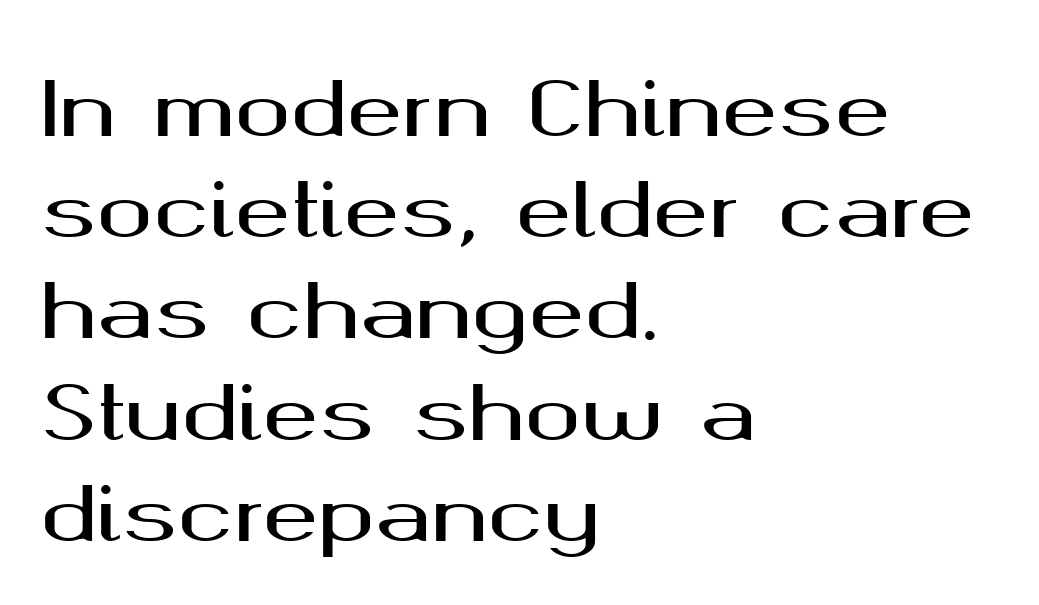
The typesetter chose a ragged-right arrangement here. To sum up the face: it is a sans, with no serifs. Tracking here is standard; glyphs follow each other at the usual distance. Letters rest on an invisible, unmarked baseline. Do the characters align in a grid? No, the font is proportional.
